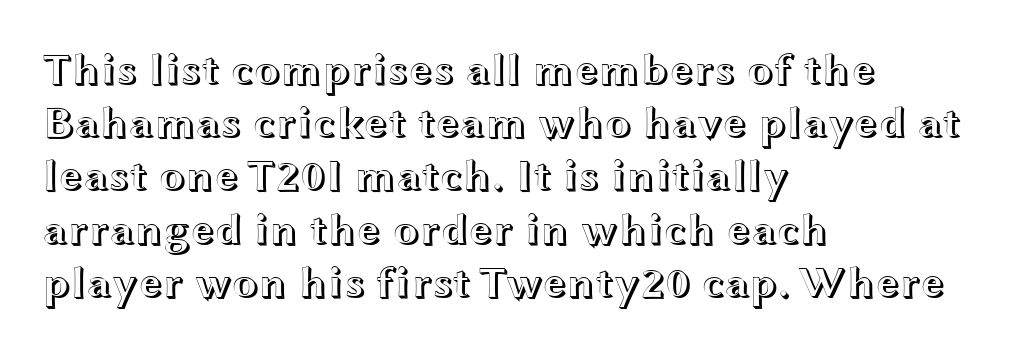
{"italic": "no", "width": "wide", "x_height": "medium", "monospaced": "no", "underline": "no", "align": "left", "line_spacing_ratio": 1.21, "letter_spacing": "normal", "letter_spacing_em": 0.0, "glyph_px": 44}
